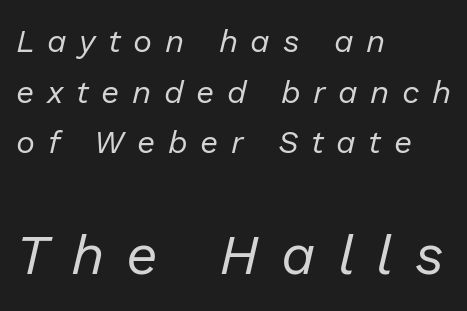
The image shows 56 px regular-weight type, italic (leaning right); set left-aligned, normal line spacing (1.58x), unusually wide letter spacing (+0.39 em), not underlined; the second (bottom) block is 1.75x larger; low stroke contrast and a medium x-height.
